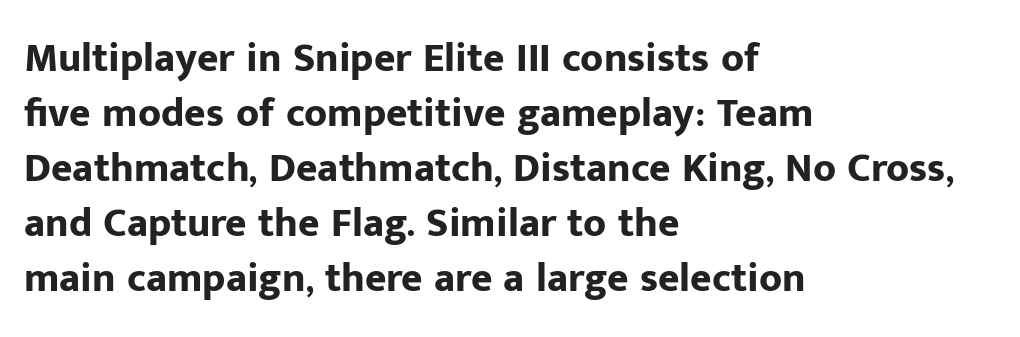
Is the letter spacing exaggerated? No — it looks like the ordinary default. Quick note: underline off. Do the characters align in a grid? No, the font is proportional. The letters stand straight up with perfectly vertical stems. Vertical spacing — default.
